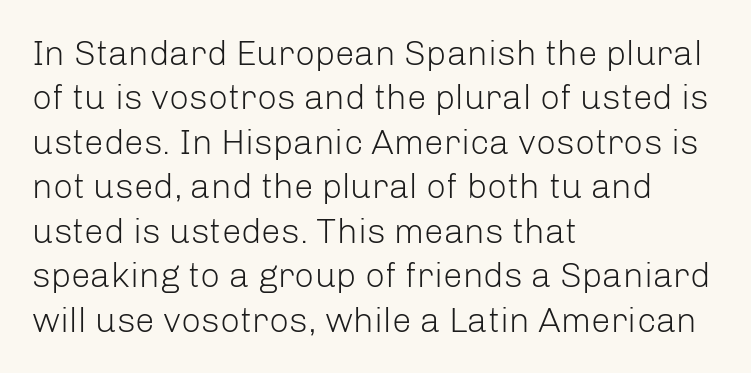
The area under the type is left untouched. Students, note that the glyphs here touch the page at normal intervals. Letterform terminals end flat and unadorned throughout the passage. Upright lettering throughout.
